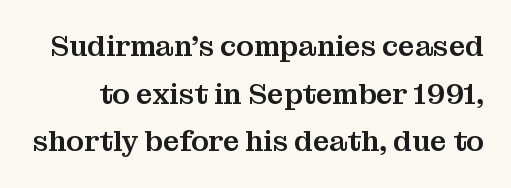
{"serif": "yes", "italic": "no", "width": "normal", "stroke_contrast": "medium", "x_height": "medium", "monospaced": "no", "underline": "no", "line_spacing": "normal", "line_spacing_ratio": 1.64, "letter_spacing": "normal", "letter_spacing_em": 0.0, "glyph_px": 29}
